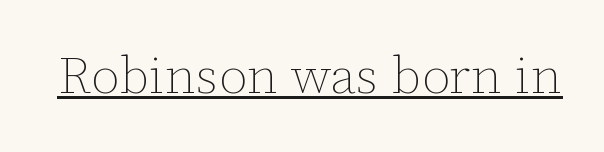
Q: Is the text bold? A: No.
Q: Is the text italic (slanted)? A: No, it is upright.
Q: Is the text underlined? A: Yes.
Q: Is the spacing between letters normal or unusually wide? A: Normal.
Q: Width (condensed, normal, or wide)? A: Normal.
Q: Stroke contrast? A: Low.
Q: x-height? A: Medium.
Q: Monospaced? A: No.
